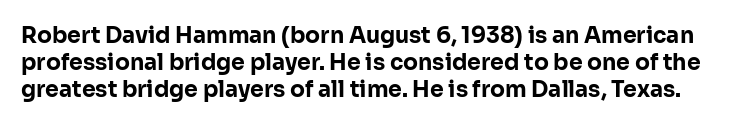
Strong, thick strokes mark this as bold type. Standard letterfit; no display-style spreading of the glyphs. The space directly below the letters is spotless. Every stem runs plumb, perpendicular to the baseline.
